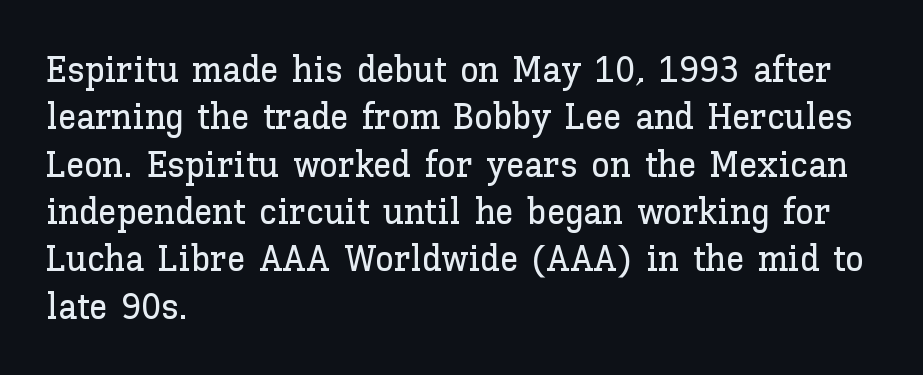
The image shows 37 px text type, upright; set left-aligned, normal line spacing (1.28x), normal letter spacing, not underlined; low stroke contrast and a medium x-height.
